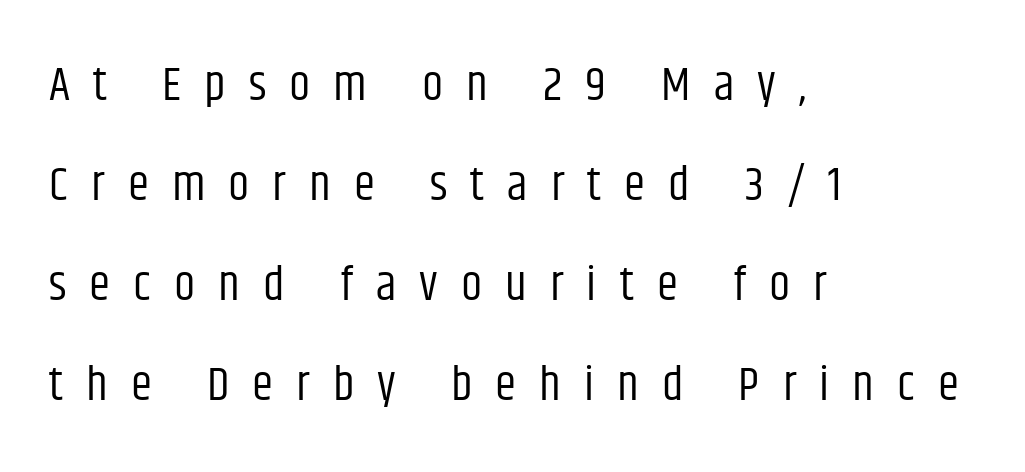
Display-style spreading of the glyphs; the letterfit is very open. The designer dialed line spacing up above the default. The typography opts for an upright posture over an oblique one. Each line starts at the same left margin while the right side varies. Type without underlining.
